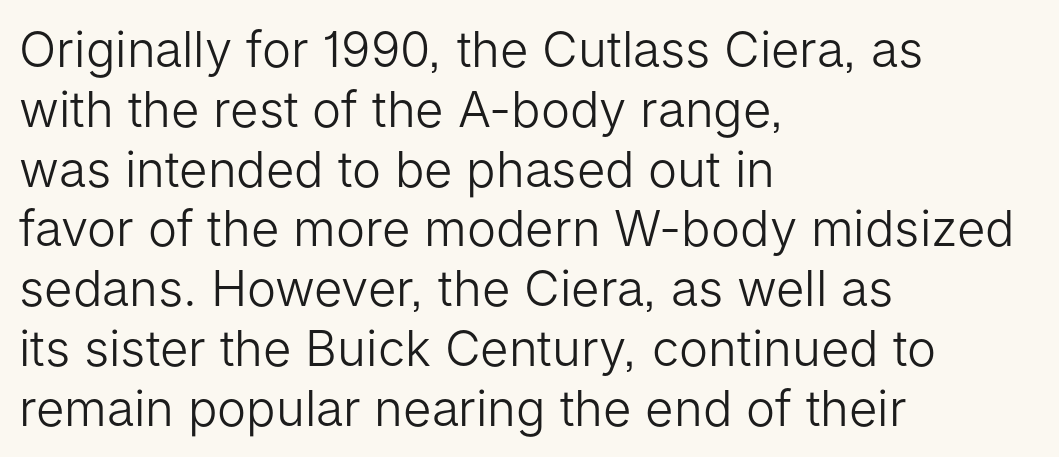
{"serif": "no", "italic": "no", "bold": "no", "weight": "light", "width": "normal", "stroke_contrast": "low", "x_height": "medium", "monospaced": "no", "underline": "no", "align": "left", "line_spacing_ratio": 1.22, "letter_spacing": "normal", "letter_spacing_em": 0.0, "glyph_px": 49}
